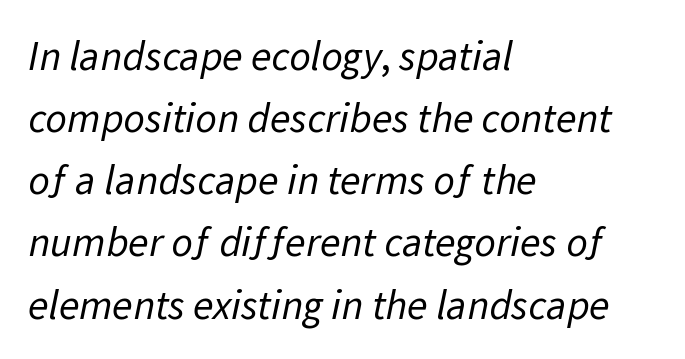
The leading is moderate, giving the passage an even texture. This rendering leaves character spacing at its baseline value. The strokes carry an ordinary text weight at most. The rendering anchors every line to the left-hand side. Examine the stroke ends and you'll find no serifs.
